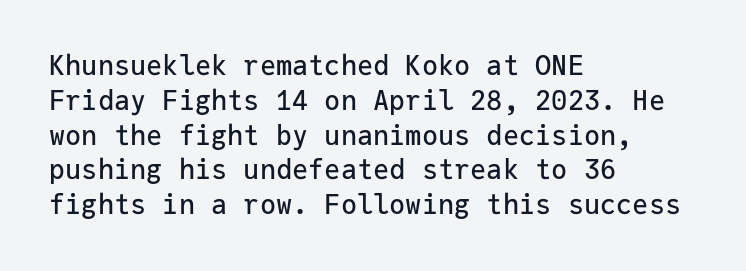
Q: Is the text italic (slanted)? A: No, it is upright.
Q: Is the text underlined? A: No.
Q: How is the paragraph aligned? A: Left-aligned.
Q: Is the spacing between letters normal or unusually wide? A: Normal.
Q: Is the spacing between lines tight, normal or loose? A: Normal.
